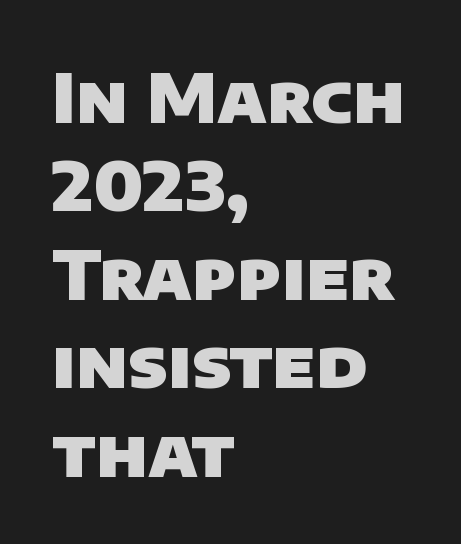
Q: Is the text bold? A: Yes.
Q: Is the typeface a serif or a sans-serif typeface? A: Sans-serif.
Q: Is the text underlined? A: No.
Q: How is the paragraph aligned? A: Left-aligned.
Q: Is the spacing between letters normal or unusually wide? A: Normal.
Q: Is the spacing between lines tight, normal or loose? A: Normal.
Q: Width (condensed, normal, or wide)? A: Normal.
Q: Stroke contrast? A: Low.
Q: x-height? A: Large.
Q: Monospaced? A: No.
